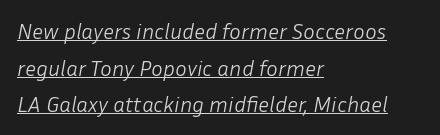
{"italic": "yes", "lean": "right", "slant_degrees": 10, "bold": "no", "underline": "yes", "align": "left", "line_spacing": "normal", "line_spacing_ratio": 1.67, "letter_spacing": "normal", "letter_spacing_em": 0.0, "glyph_px": 22}
